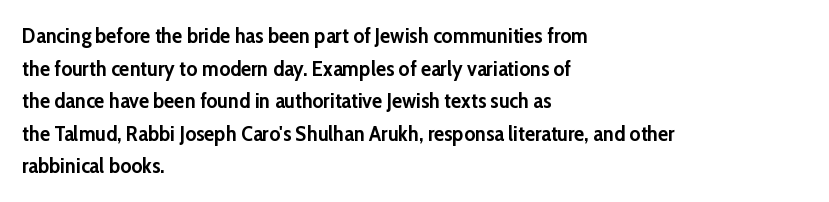
The image shows 21 px bold type, upright; set left-aligned, normal line spacing (1.55x), normal letter spacing, not underlined.
